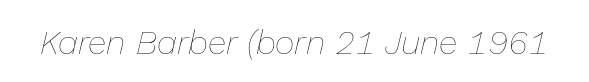
{"italic": "yes", "lean": "right", "slant_degrees": 13, "bold": "no", "weight": "thin", "width": "normal", "stroke_contrast": "low", "x_height": "medium", "monospaced": "no", "underline": "no", "letter_spacing": "normal", "letter_spacing_em": 0.0, "glyph_px": 34}
